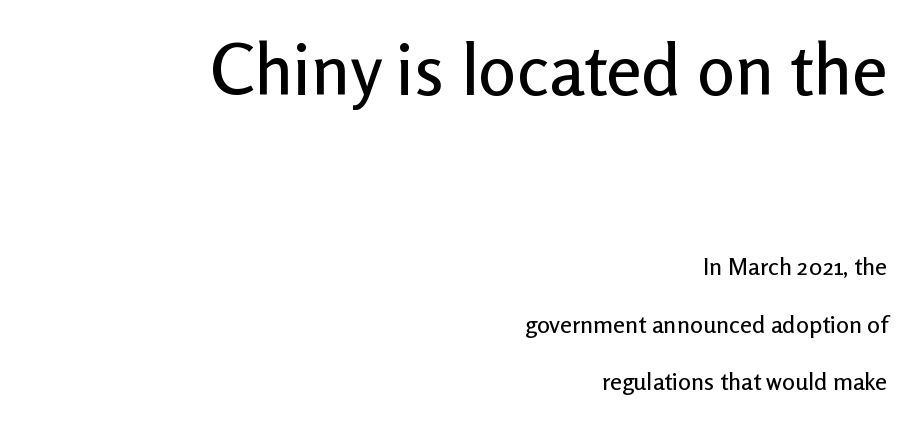
The image shows 71 px sans-serif type, upright; set right-aligned, loose line spacing (2.39x), normal letter spacing, not underlined; the first (top) block is 2.96x larger; low stroke contrast and a medium x-height.
